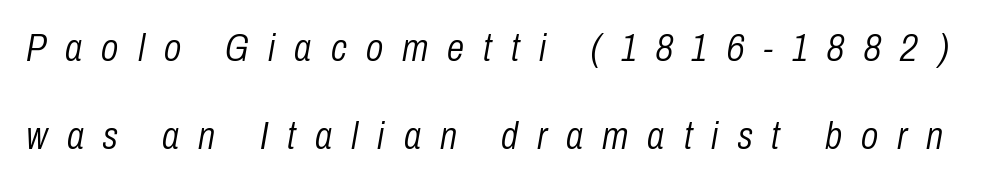
Designer's note — italics engaged. Letters rest on an invisible, unmarked baseline. Weight: in the light-to-regular range. Summary of vertical rhythm: relaxed, with wide interline spacing.
